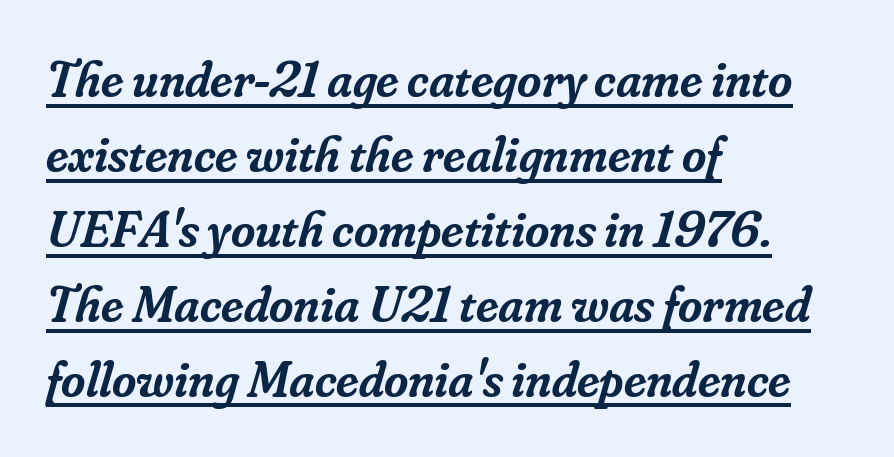
{"serif": "yes", "italic": "yes", "lean": "right", "slant_degrees": 16, "bold": "semi", "weight": "semibold", "width": "normal", "stroke_contrast": "low", "x_height": "small", "monospaced": "no", "underline": "yes", "align": "left", "line_spacing": "normal", "line_spacing_ratio": 1.44, "letter_spacing": "normal", "letter_spacing_em": 0.0, "glyph_px": 52}
